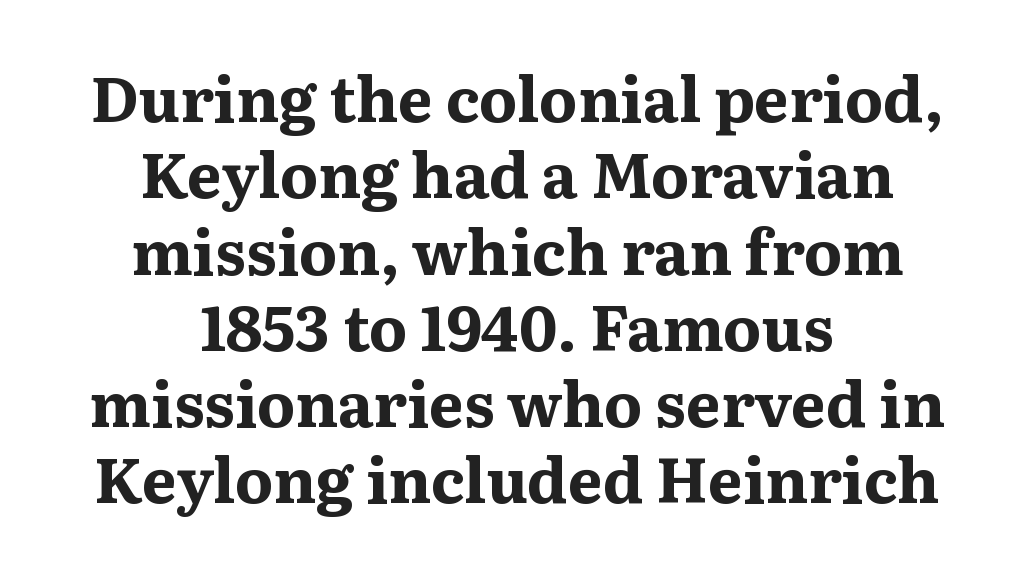
The characters display serif detailing at their extremities. You could not count columns in this text — the font is proportionally spaced. The axis of the letterforms is exactly vertical. Typographic density is high because the face is bold.
